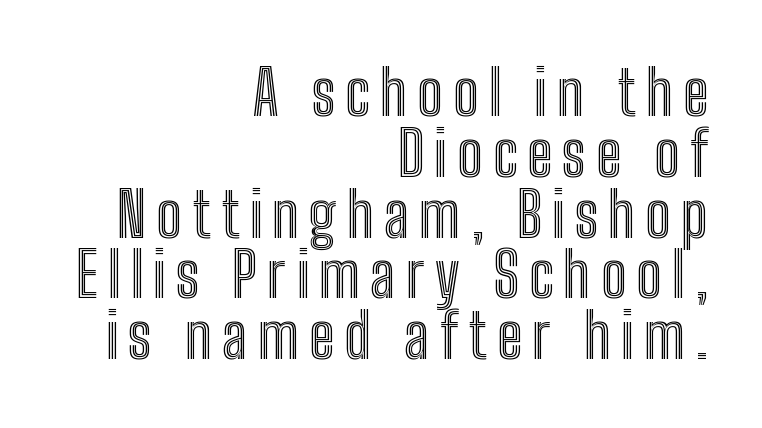
The image shows 62 px condensed type, upright; set right-aligned, tight line spacing (0.98x), not underlined; a medium x-height.
